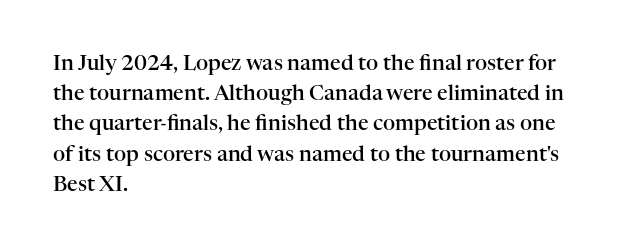
{"italic": "no", "bold": "semi", "underline": "no", "align": "left", "line_spacing": "normal", "line_spacing_ratio": 1.44, "letter_spacing": "normal", "letter_spacing_em": 0.0, "glyph_px": 21}
